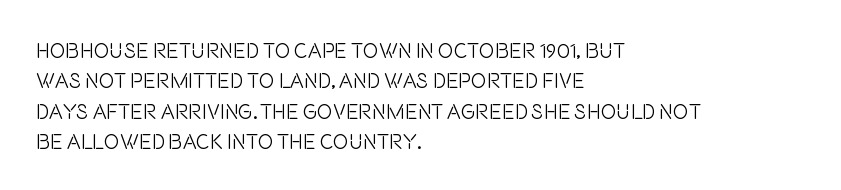
The image shows 21 px text type, upright; set left-aligned, normal line spacing (1.45x), normal letter spacing, not underlined.
